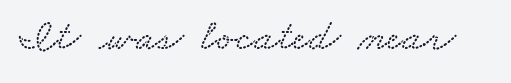
Q: Is the text underlined? A: No.
Q: Is the spacing between letters normal or unusually wide? A: Normal.
Q: Width (condensed, normal, or wide)? A: Wide.
Q: Stroke contrast? A: Low.
Q: x-height? A: Small.
Q: Monospaced? A: No.
